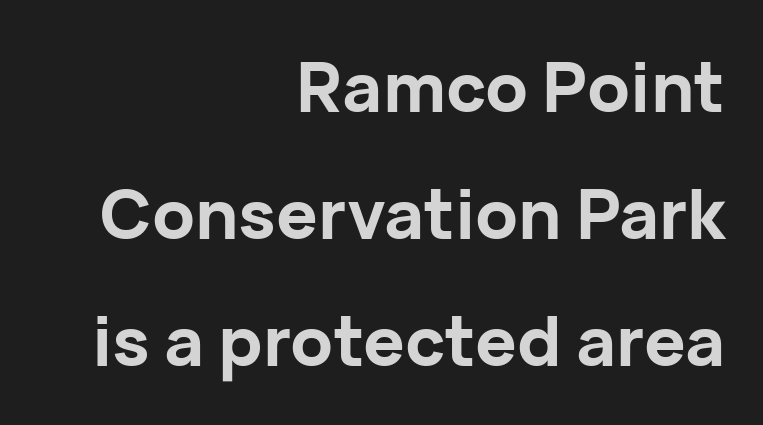
{"serif": "no", "italic": "no", "bold": "yes", "weight": "bold", "width": "normal", "stroke_contrast": "low", "x_height": "medium", "monospaced": "no", "underline": "no", "align": "right", "line_spacing_ratio": 1.84, "letter_spacing": "normal", "letter_spacing_em": 0.0, "glyph_px": 69}
